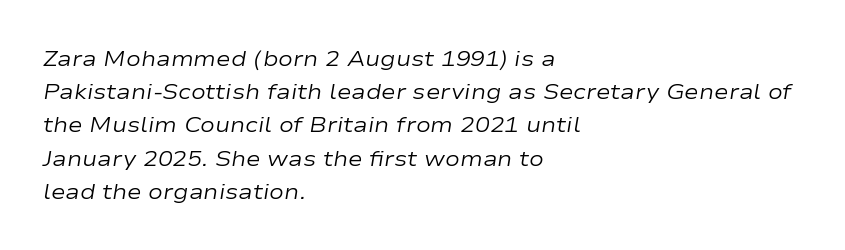
Q: Is the text bold? A: No.
Q: Is the text italic (slanted)? A: Yes, it leans right by about 9 degrees.
Q: Is the text underlined? A: No.
Q: How is the paragraph aligned? A: Left-aligned.
Q: Is the spacing between letters normal or unusually wide? A: Normal.
Q: Is the spacing between lines tight, normal or loose? A: Normal.
